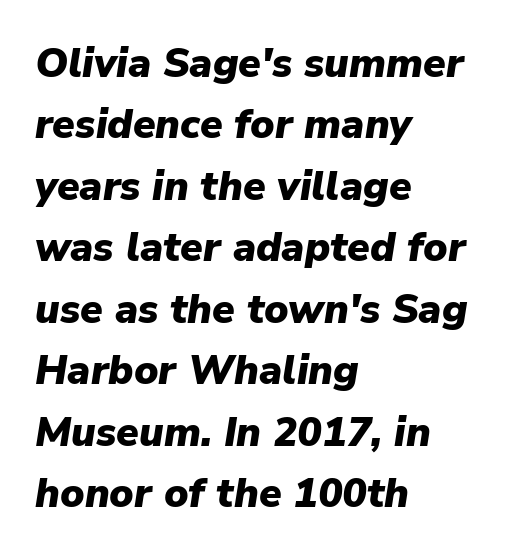
No word sits above an underline. Spacing verdict: proportional, widths tailored to each character. Each word holds together tightly as a unit, with standard inter-letter gaps. Yep, that's italic — everything's leaning.
